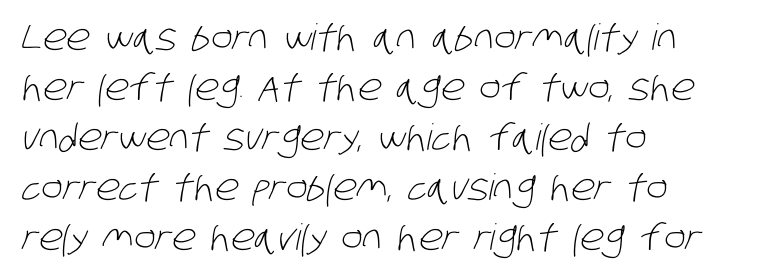
Q: Is the text bold? A: No.
Q: Is the typeface a serif or a sans-serif typeface? A: Sans-serif.
Q: Is the text underlined? A: No.
Q: How is the paragraph aligned? A: Left-aligned.
Q: Is the spacing between letters normal or unusually wide? A: Normal.
Q: Is the spacing between lines tight, normal or loose? A: Normal.
Q: Width (condensed, normal, or wide)? A: Condensed.
Q: Stroke contrast? A: Low.
Q: x-height? A: Large.
Q: Monospaced? A: No.
